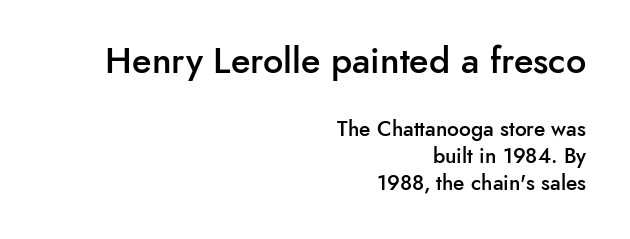
The image shows 36 px semibold sans-serif type, upright; set right-aligned, normal line spacing (1.28x), normal letter spacing, not underlined; the first (top) block is 1.71x larger; low stroke contrast and a small x-height.
